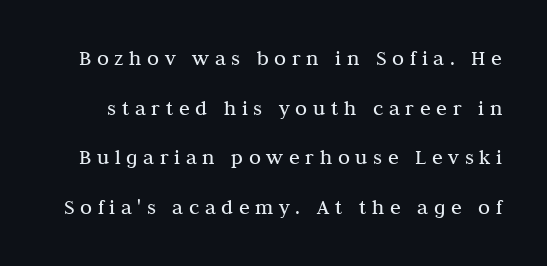
Q: Is the text bold? A: No.
Q: Is the text italic (slanted)? A: No, it is upright.
Q: Is the text underlined? A: No.
Q: Is the spacing between letters normal or unusually wide? A: Unusually wide.
Q: Is the spacing between lines tight, normal or loose? A: Loose.
